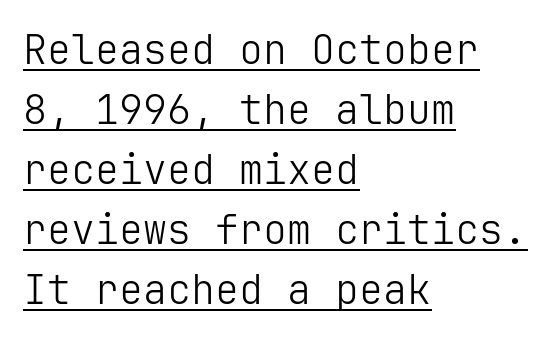
Q: Is the text bold? A: No.
Q: Is the text italic (slanted)? A: No, it is upright.
Q: Is the typeface a serif or a sans-serif typeface? A: Sans-serif.
Q: Is the text underlined? A: Yes.
Q: How is the paragraph aligned? A: Left-aligned.
Q: Is the spacing between letters normal or unusually wide? A: Normal.
Q: Is the spacing between lines tight, normal or loose? A: Normal.
Q: Width (condensed, normal, or wide)? A: Normal.
Q: Stroke contrast? A: Low.
Q: x-height? A: Medium.
